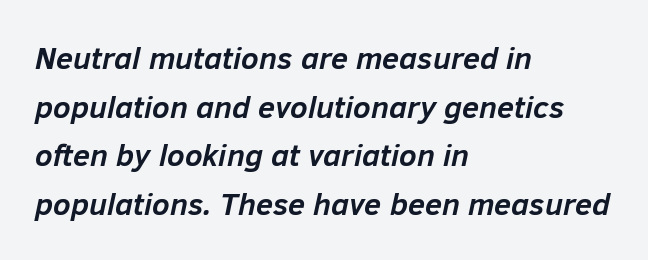
{"italic": "yes", "lean": "right", "slant_degrees": 12, "bold": "yes", "weight": "semibold", "width": "normal", "stroke_contrast": "low", "x_height": "medium", "monospaced": "no", "underline": "no", "align": "left", "line_spacing": "normal", "line_spacing_ratio": 1.57, "letter_spacing": "normal", "letter_spacing_em": 0.0, "glyph_px": 31}
